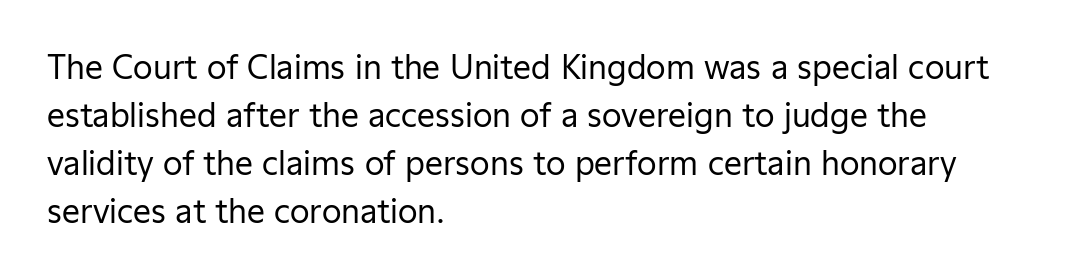
Q: Is the text bold? A: No.
Q: Is the text italic (slanted)? A: No, it is upright.
Q: Is the typeface a serif or a sans-serif typeface? A: Sans-serif.
Q: Is the text underlined? A: No.
Q: How is the paragraph aligned? A: Left-aligned.
Q: Is the spacing between letters normal or unusually wide? A: Normal.
Q: Is the spacing between lines tight, normal or loose? A: Normal.
Q: Width (condensed, normal, or wide)? A: Normal.
Q: Stroke contrast? A: Low.
Q: x-height? A: Medium.
Q: Monospaced? A: No.
